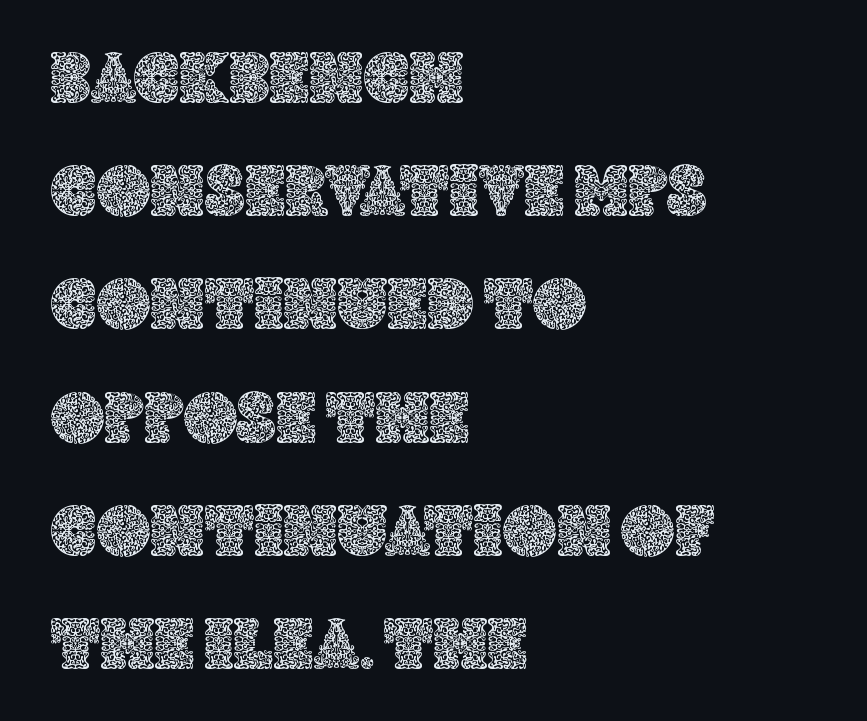
The image shows 74 px text type, upright; set left-aligned, normal line spacing (1.53x), normal letter spacing, not underlined; a large x-height.
